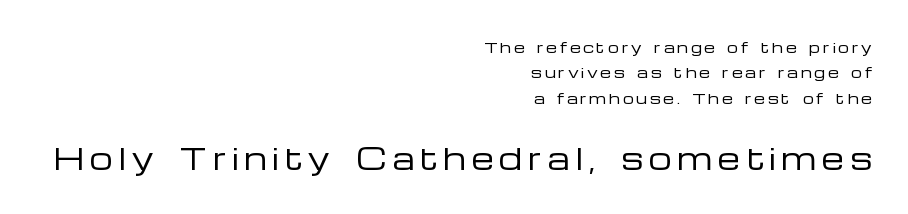
{"serif": "no", "italic": "no", "bold": "no", "weight": "regular", "width": "wide", "stroke_contrast": "low", "x_height": "medium", "monospaced": "no", "underline": "no", "align": "right", "line_spacing_ratio": 1.82, "larger_block": "second", "size_ratio": 2.07, "glyph_px": 29}
